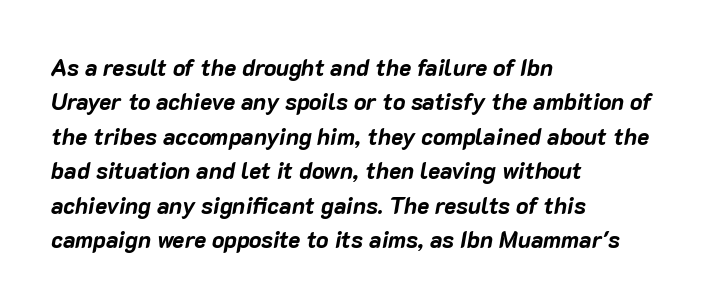
When letters slant like this, we call the style italic. Lines of text with bare space underneath. Strokes here are thick enough to call this a true bold. Characters follow at the spacing the type designer built in. Line spacing here is normal. A student would call this left alignment; a typographer would say flush left, rag right.
